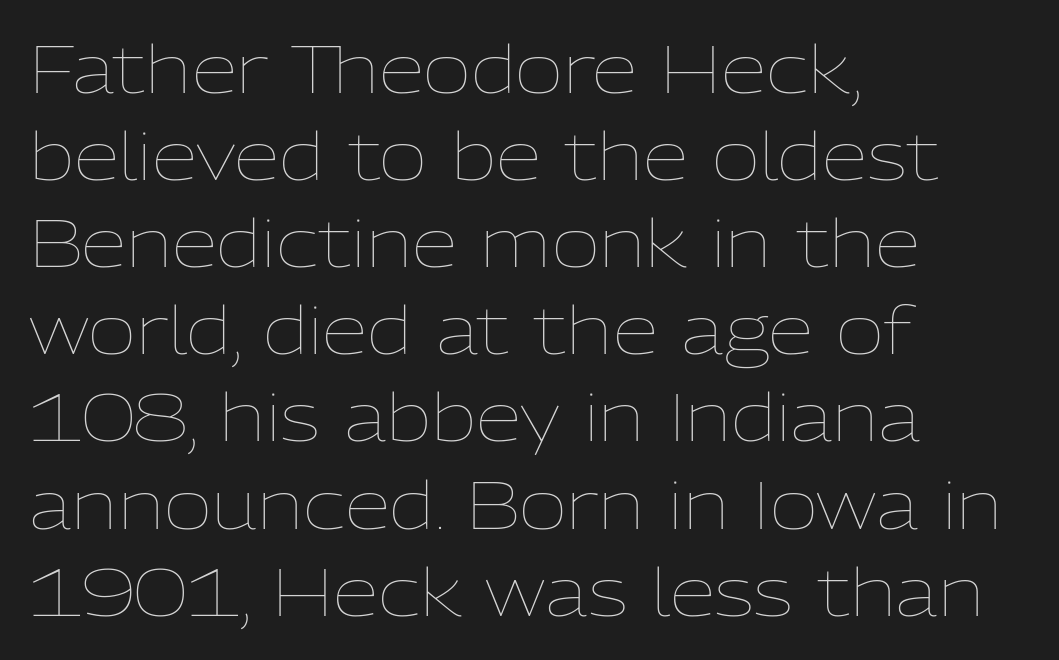
{"italic": "no", "bold": "no", "weight": "thin", "width": "normal", "stroke_contrast": "low", "x_height": "medium", "monospaced": "no", "underline": "no", "align": "left", "line_spacing": "normal", "line_spacing_ratio": 1.32, "letter_spacing": "normal", "letter_spacing_em": 0.0, "glyph_px": 66}
